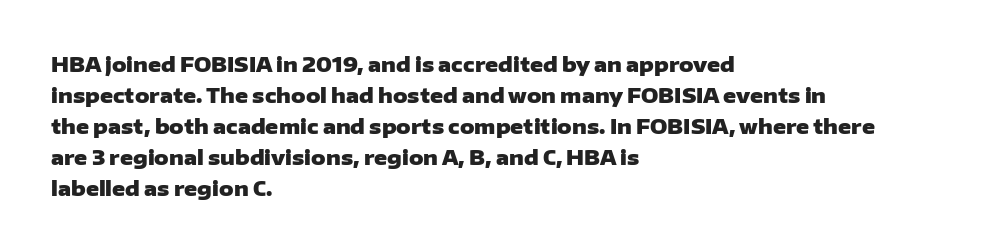
The image shows 20 px bold type, upright; set left-aligned, normal line spacing (1.55x), normal letter spacing, not underlined.
